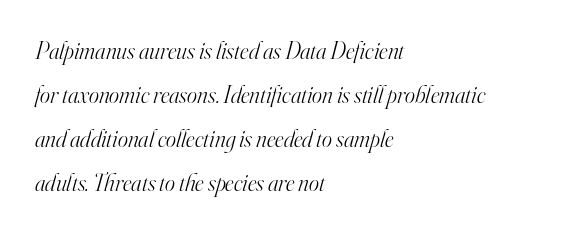
Q: Is the text bold? A: No.
Q: Is the text italic (slanted)? A: Yes, it leans right by about 16 degrees.
Q: Is the text underlined? A: No.
Q: How is the paragraph aligned? A: Left-aligned.
Q: Is the spacing between letters normal or unusually wide? A: Normal.
